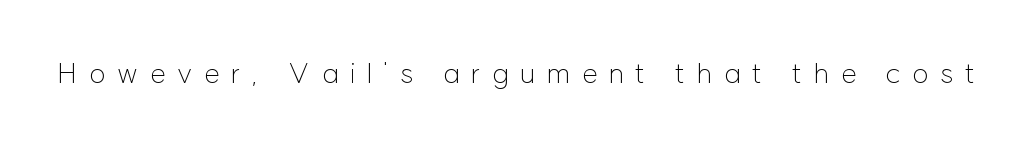
{"serif": "no", "italic": "no", "bold": "no", "weight": "light", "width": "normal", "stroke_contrast": "low", "x_height": "medium", "monospaced": "no", "underline": "no", "letter_spacing": "wide", "letter_spacing_em": 0.42, "glyph_px": 28}
